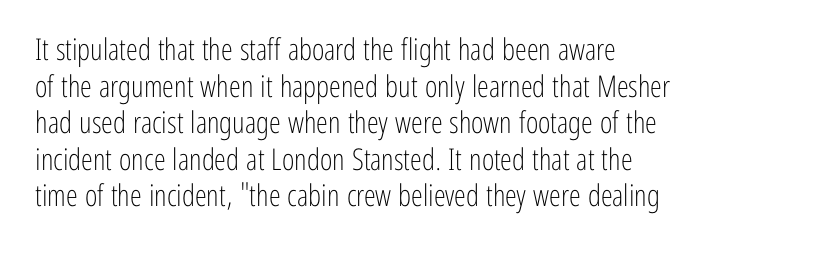
Do the characters align in a grid? No, the font is proportional. Serif or sans? Sans — the stroke terminals are bare. Ink coverage per letter is moderate at most. Does extra space separate the letters? No, they use regular spacing.
